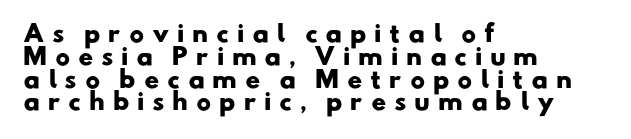
Caption: expanded tracking, letters set apart. This rendering uses left alignment, leaving the right contour irregular. Notice how descenders almost collide with the ascenders below — that's tight leading. The gap between lines stays unmarked.
